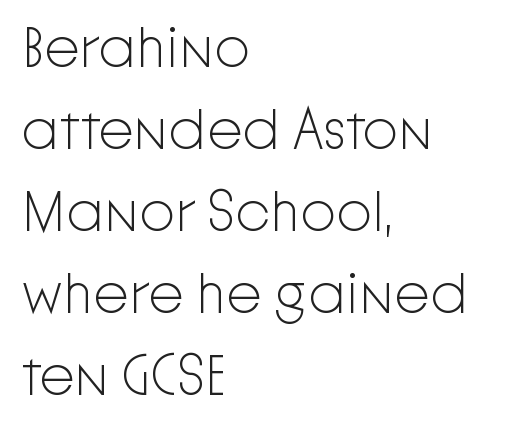
No chunkiness to these letters — they're not bold. One-word summary of the alignment: left. Do the characters align in a grid? No, the font is proportional. No extra tracking has been applied to these lines.
